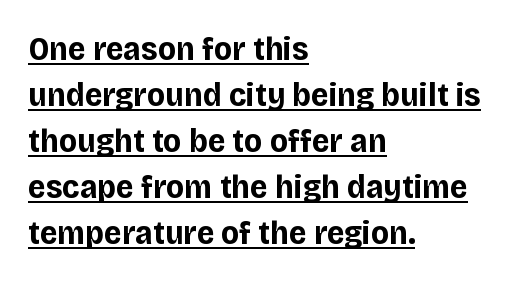
The image shows 34 px bold sans-serif type, upright; set left-aligned, normal line spacing (1.35x), normal letter spacing, underlined; low stroke contrast and a large x-height.
